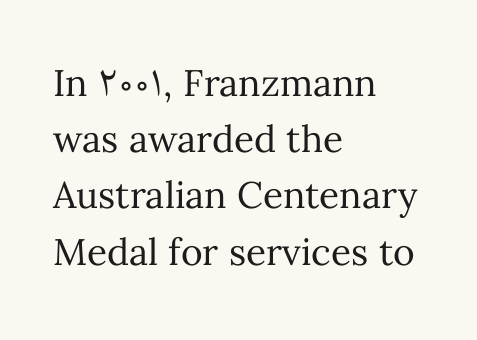
A typesetter would call this proportional, since set widths differ per character. Layout note: lines flush left. Every stem runs plumb, perpendicular to the baseline. Does extra space separate the letters? No, they use regular spacing. Honestly, there is no underline to notice here at all. Leading matches the norm, producing a regular column.
